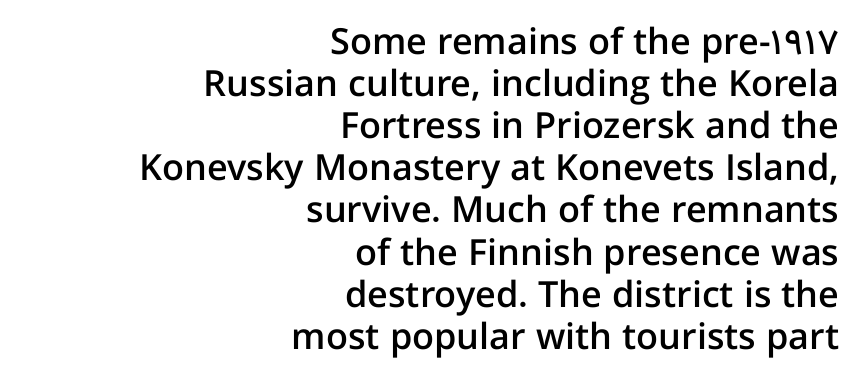
{"serif": "no", "italic": "no", "bold": "semi", "weight": "semibold", "width": "normal", "stroke_contrast": "low", "x_height": "medium", "monospaced": "no", "underline": "no", "align": "right", "line_spacing_ratio": 1.17, "letter_spacing": "normal", "letter_spacing_em": 0.0, "glyph_px": 36}
